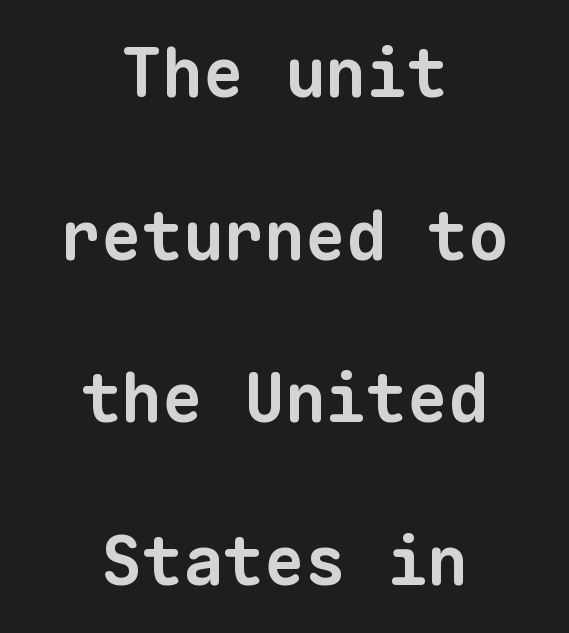
The image shows 68 px bold sans-serif type, monospaced; set centered, loose line spacing (2.39x), normal letter spacing, not underlined; low stroke contrast and a medium x-height.
